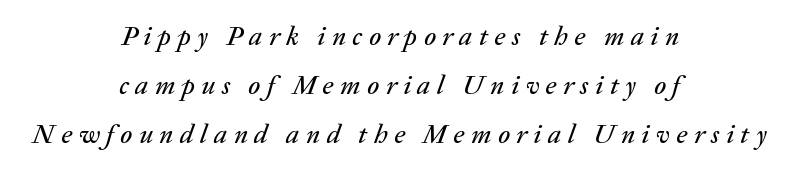
Q: Is the text italic (slanted)? A: Yes, it leans right by about 20 degrees.
Q: Is the text underlined? A: No.
Q: How is the paragraph aligned? A: Centered.
Q: Is the spacing between letters normal or unusually wide? A: Unusually wide.
